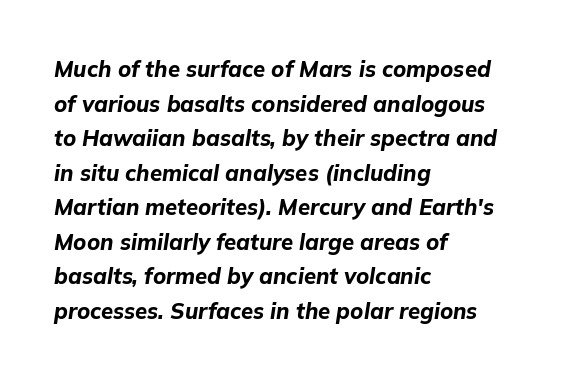
{"italic": "yes", "lean": "right", "slant_degrees": 9, "bold": "yes", "underline": "no", "align": "left", "line_spacing": "normal", "line_spacing_ratio": 1.57, "letter_spacing": "normal", "letter_spacing_em": 0.0, "glyph_px": 22}
